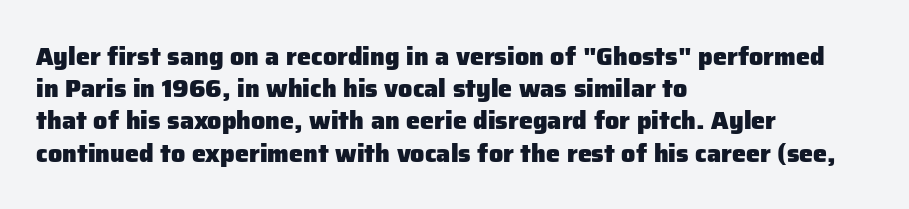
The lines sit at an ordinary, default distance from one another. Italic? Not at all — the glyphs are vertical. This rendering leaves character spacing at its baseline value. A student would call this left alignment; a typographer would say flush left, rag right.
